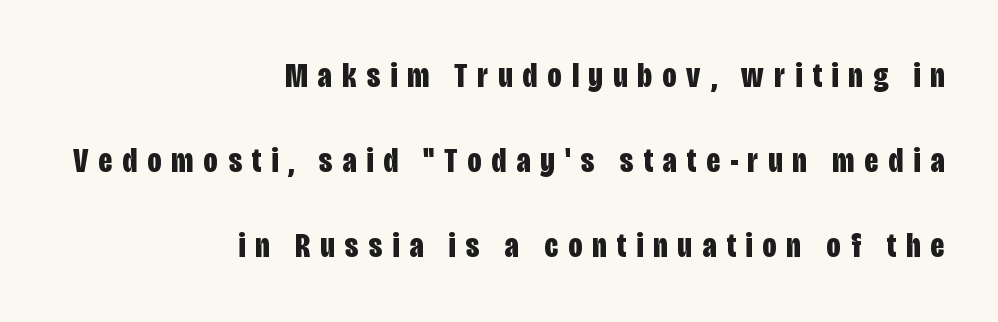
The image shows 35 px bold, condensed sans-serif type, upright; set right-aligned, loose line spacing (2.43x), unusually wide letter spacing (+0.29 em), not underlined; low stroke contrast and a large x-height.
